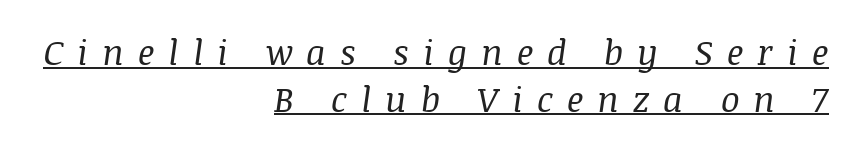
{"serif": "yes", "italic": "yes", "lean": "right", "slant_degrees": 8, "bold": "no", "weight": "regular", "width": "normal", "stroke_contrast": "medium", "x_height": "large", "monospaced": "no", "underline": "yes", "align": "right", "line_spacing": "normal", "line_spacing_ratio": 1.33, "letter_spacing": "wide", "letter_spacing_em": 0.4, "glyph_px": 35}
